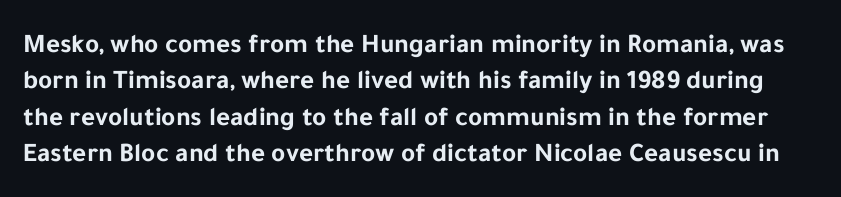
{"italic": "no", "bold": "yes", "underline": "no", "line_spacing": "normal", "line_spacing_ratio": 1.35, "letter_spacing": "normal", "letter_spacing_em": 0.0, "glyph_px": 27}
